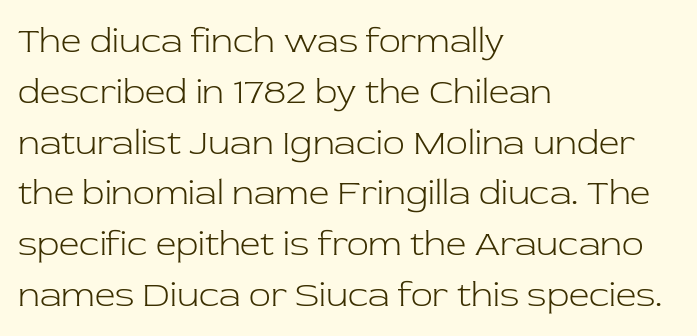
Q: Is the text bold? A: No.
Q: Is the text italic (slanted)? A: No, it is upright.
Q: Is the typeface a serif or a sans-serif typeface? A: Serif.
Q: Is the text underlined? A: No.
Q: How is the paragraph aligned? A: Left-aligned.
Q: Is the spacing between letters normal or unusually wide? A: Normal.
Q: Is the spacing between lines tight, normal or loose? A: Normal.
Q: Width (condensed, normal, or wide)? A: Normal.
Q: Stroke contrast? A: Low.
Q: x-height? A: Medium.
Q: Monospaced? A: No.
